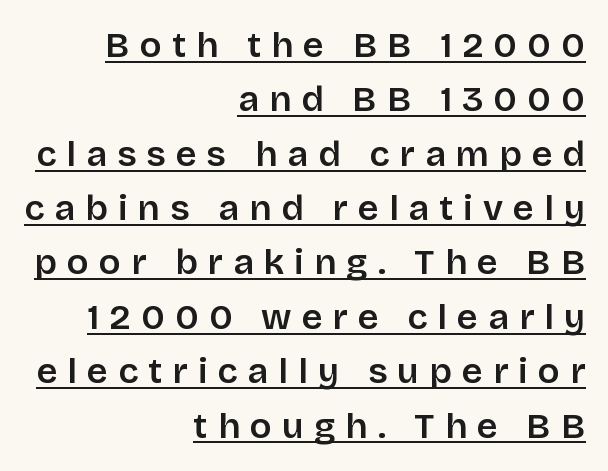
The image shows 36 px semibold sans-serif type, upright; set right-aligned, normal line spacing (1.51x), unusually wide letter spacing (+0.28 em), underlined; low stroke contrast and a large x-height.
